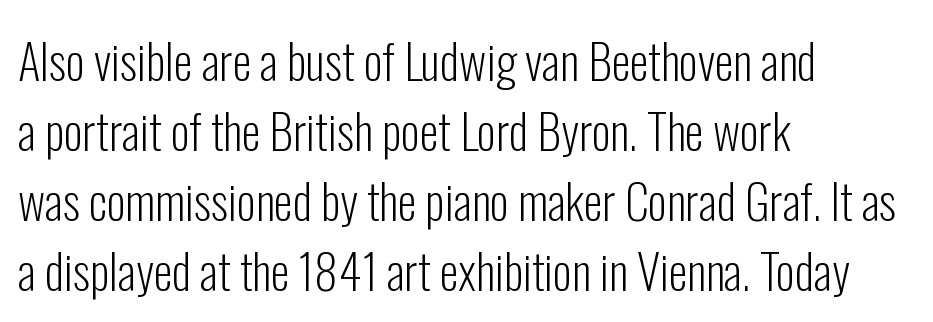
Q: Is the text bold? A: No.
Q: Is the text italic (slanted)? A: No, it is upright.
Q: Is the typeface a serif or a sans-serif typeface? A: Sans-serif.
Q: Is the text underlined? A: No.
Q: How is the paragraph aligned? A: Left-aligned.
Q: Is the spacing between letters normal or unusually wide? A: Normal.
Q: Is the spacing between lines tight, normal or loose? A: Normal.
Q: Width (condensed, normal, or wide)? A: Condensed.
Q: Stroke contrast? A: Low.
Q: x-height? A: Medium.
Q: Monospaced? A: No.
